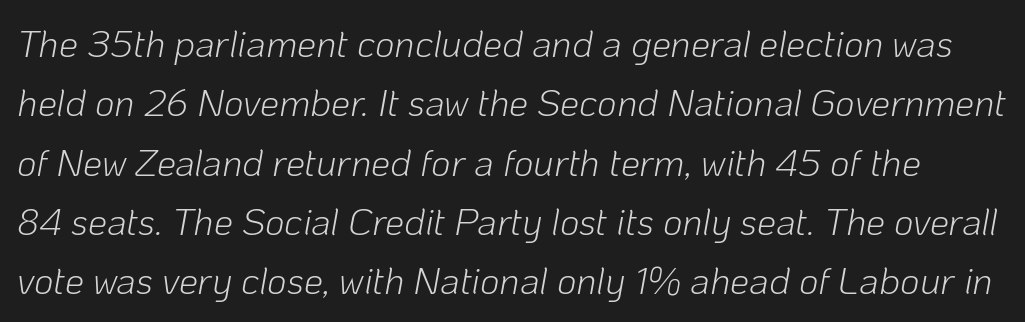
Nobody drew a line under any word here. Standard letterfit; no display-style spreading of the glyphs. This sample keeps an unexceptional amount of space between lines. Each stroke keeps to a modest, everyday thickness or less.
